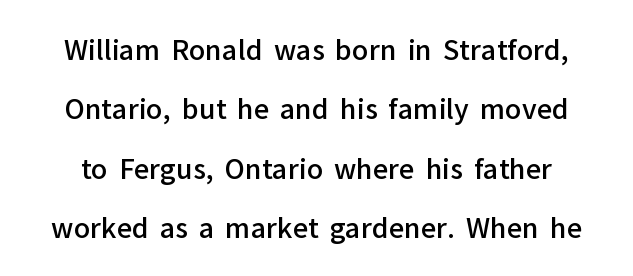
This is the regular roman posture of the typeface. Is the letter spacing exaggerated? No — it looks like the ordinary default. Is there much room between lines? Yes — plenty of vertical air separates them. The passage shown is not underscored anywhere.
